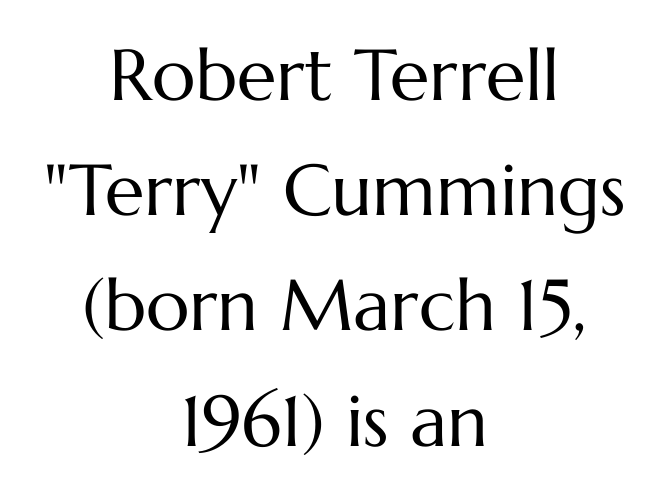
The lines in this sample share a center point and differ in where they start and stop. Character widths vary here, with narrow letters taking less room than wide ones. This rendering leaves character spacing at its baseline value. The lettering stays uniformly vertical, giving the passage a roman look. Successive baselines arrive at the customary interval. Nothing heavy about these letters — not bold at all.
